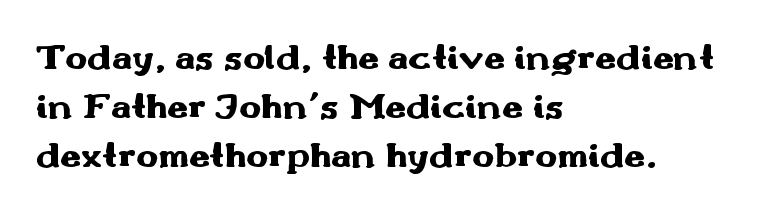
{"serif": "no", "italic": "no", "bold": "yes", "weight": "heavy", "width": "wide", "stroke_contrast": "medium", "x_height": "small", "monospaced": "no", "underline": "no", "align": "left", "line_spacing": "normal", "line_spacing_ratio": 1.33, "letter_spacing": "normal", "letter_spacing_em": 0.0, "glyph_px": 37}
